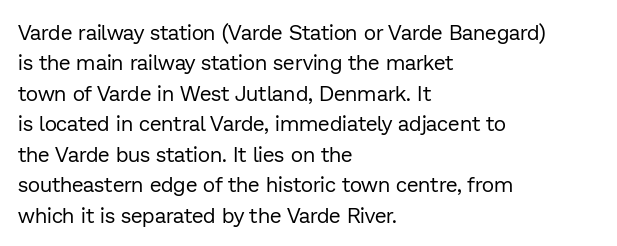
The image shows 21 px text type, upright; set left-aligned, normal line spacing (1.45x), normal letter spacing, not underlined.
